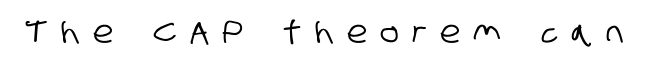
{"serif": "no", "width": "condensed", "stroke_contrast": "low", "x_height": "large", "monospaced": "no", "underline": "no", "letter_spacing": "wide", "letter_spacing_em": 0.44, "glyph_px": 31}
